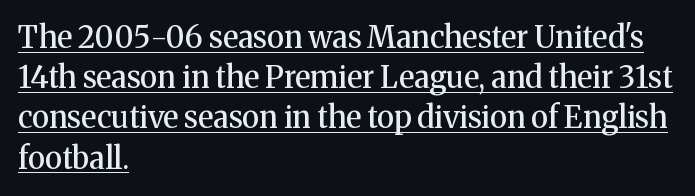
Q: Is the text bold? A: Semi-bold.
Q: Is the text italic (slanted)? A: No, it is upright.
Q: Is the typeface a serif or a sans-serif typeface? A: Serif.
Q: Is the text underlined? A: Yes.
Q: How is the paragraph aligned? A: Left-aligned.
Q: Is the spacing between letters normal or unusually wide? A: Normal.
Q: Is the spacing between lines tight, normal or loose? A: Normal.
Q: Width (condensed, normal, or wide)? A: Normal.
Q: Stroke contrast? A: Medium.
Q: x-height? A: Medium.
Q: Monospaced? A: No.
